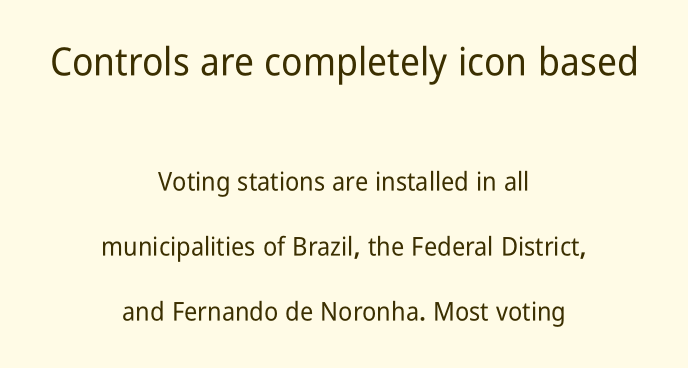
The image shows 39 px condensed sans-serif type, upright; set centered, loose line spacing (2.49x), normal letter spacing, not underlined; the first (top) block is 1.5x larger; low stroke contrast and a medium x-height.
